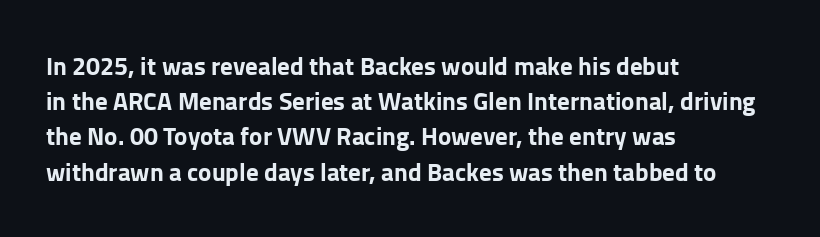
{"italic": "no", "bold": "yes", "underline": "no", "align": "left", "line_spacing": "normal", "line_spacing_ratio": 1.41, "letter_spacing": "normal", "letter_spacing_em": 0.0, "glyph_px": 25}
